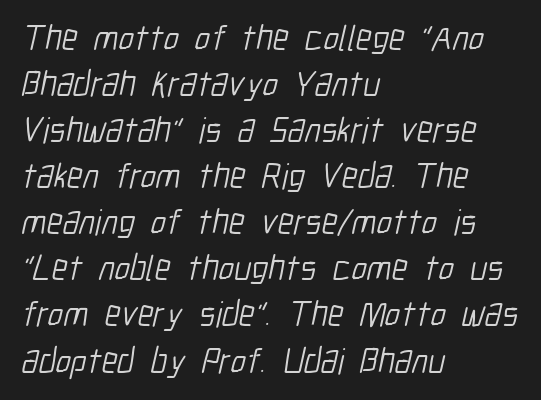
Reading down the block, your eye returns to a fixed left position each line. Words appear dense and cohesive because spacing is normal. Is the stroke heavy? The answer is a plain regular-or-lighter. The glyphs are unaccompanied by any horizontal stroke below them. The designer went with a sans here, leaving each stem footless. Line spacing here is normal.
